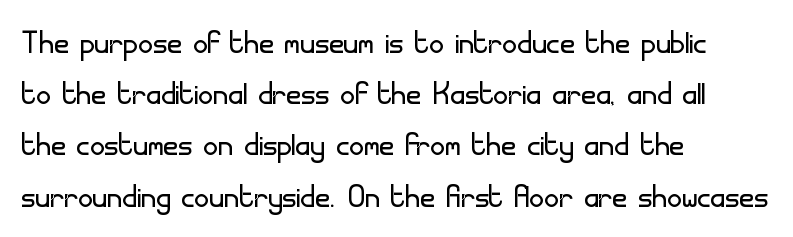
These glyphs show unthickened strokes, regular width or finer. What kind of face is this? One without serifs — a sans. The strip under each line holds only bare page. The lettering stays uniformly vertical, giving the passage a roman look.
